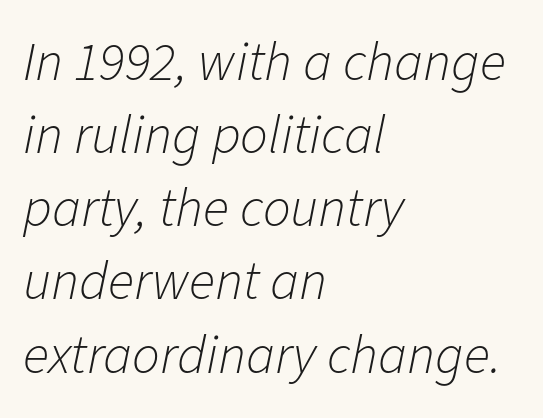
{"italic": "yes", "lean": "right", "slant_degrees": 11, "bold": "no", "weight": "light", "width": "normal", "stroke_contrast": "low", "x_height": "medium", "monospaced": "no", "underline": "no", "align": "left", "line_spacing": "normal", "line_spacing_ratio": 1.33, "letter_spacing": "normal", "letter_spacing_em": 0.0, "glyph_px": 55}
